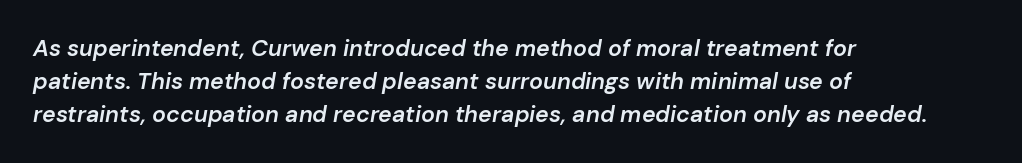
Does extra space separate the letters? No, they use regular spacing. Every row of glyphs begins at an identical x-position on the left. The specimen omits any rule beneath the text block's lines. In terms of weight, the rendering is demibold, just under bold.
